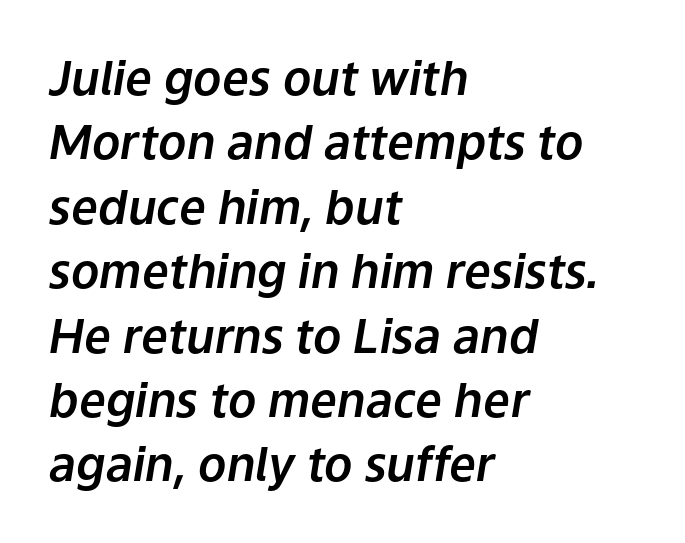
Honestly, the letter spacing is just normal — you wouldn't notice it. Compared with a centered layout, this one pins lines to the left instead. Any mark beneath the type? The region is blank. These lines sit exactly where default settings would place them.
